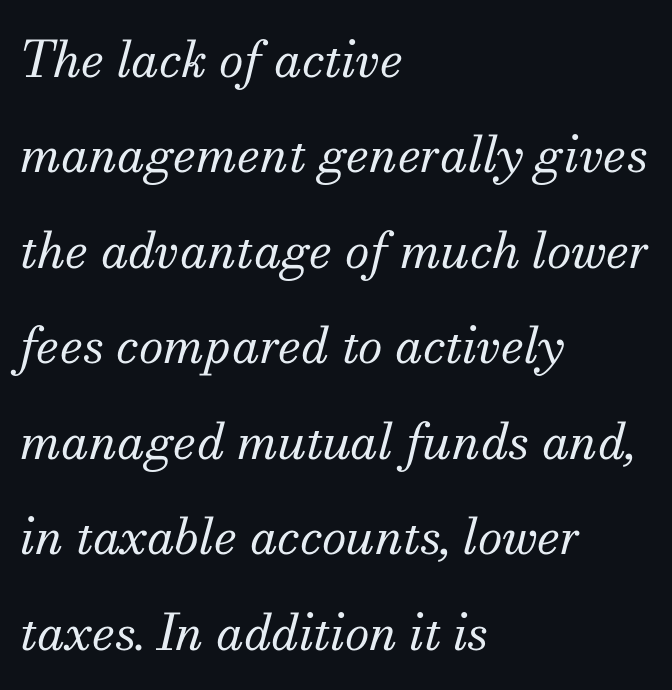
A clean baseline with only descenders dipping below it. Serif or sans? Serif — the stroke terminals have little feet. No extra tracking has been applied to these lines. Slanted lettering throughout. These lines stack with their left ends in a neat column. The letterforms sit at book weight or below.
